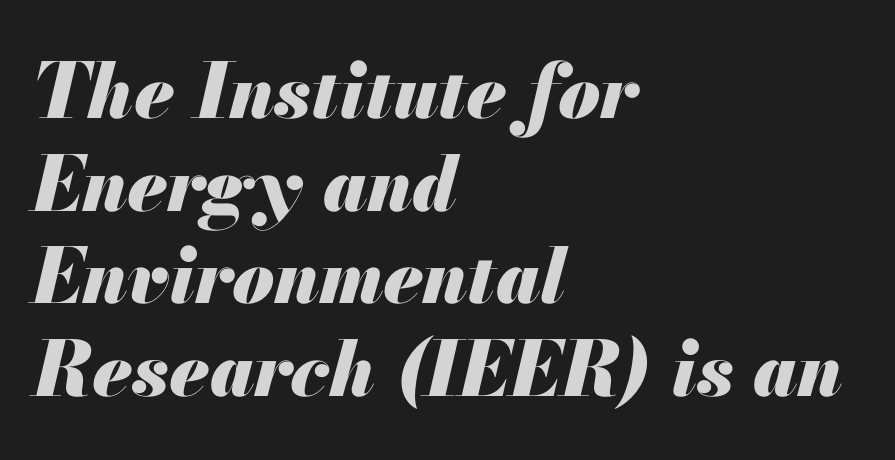
The image shows 76 px heavy type, italic (leaning right); set left-aligned, line spacing 1.22x, normal letter spacing, not underlined; medium stroke contrast and a small x-height.
